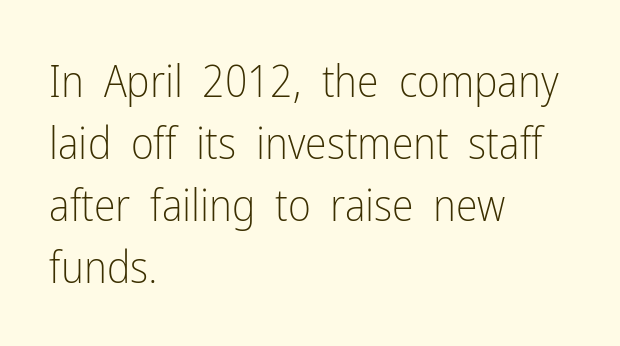
Underlining? Definitely not there. A roman cut, with each character standing at attention. This sample keeps an unexceptional amount of space between lines. This sample is left-justified, so line endings fall wherever the words run out. Letterform terminals end flat and unadorned throughout the passage. No extra ink here — the face is not bold.
